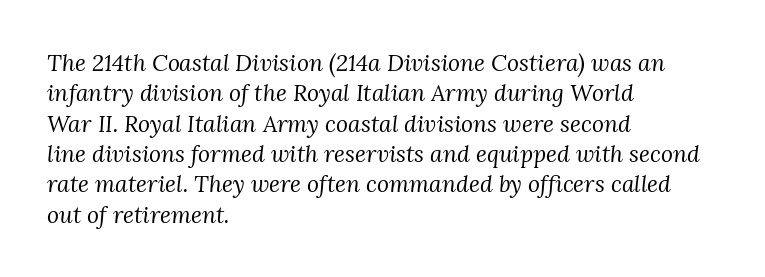
The image shows 23 px text type, italic (leaning right); set left-aligned, normal line spacing (1.32x), normal letter spacing, not underlined.
